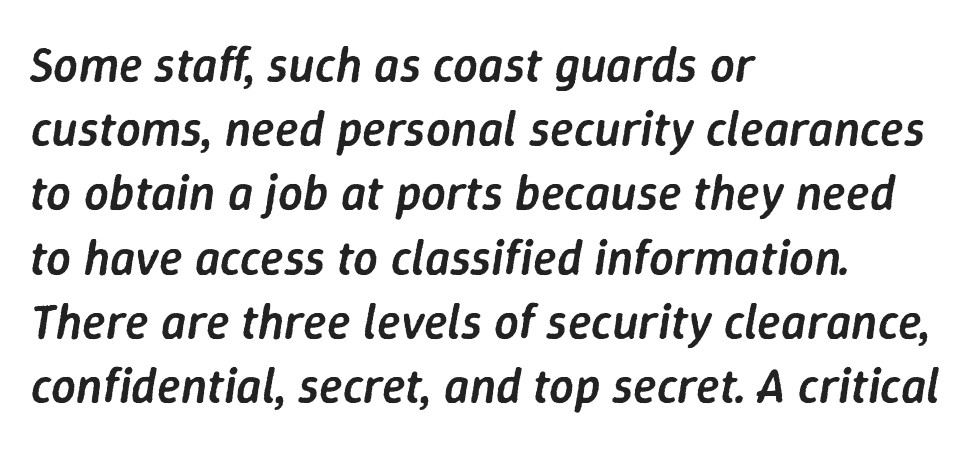
The image shows 49 px semibold type, italic (leaning right); set left-aligned, normal line spacing (1.31x), normal letter spacing, not underlined; low stroke contrast and a medium x-height.
